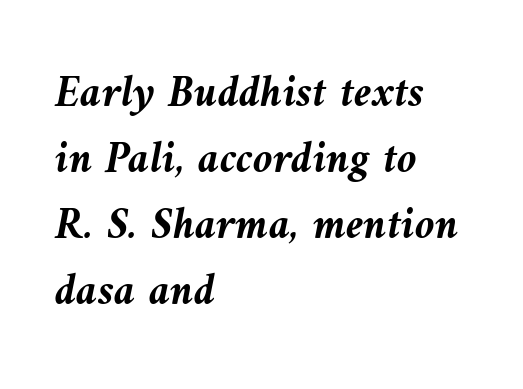
Q: Is the text bold? A: Yes.
Q: Is the text italic (slanted)? A: Yes, it leans left by about 9 degrees.
Q: Is the text underlined? A: No.
Q: How is the paragraph aligned? A: Left-aligned.
Q: Is the spacing between letters normal or unusually wide? A: Normal.
Q: Is the spacing between lines tight, normal or loose? A: Normal.
Q: Width (condensed, normal, or wide)? A: Normal.
Q: Stroke contrast? A: Medium.
Q: x-height? A: Medium.
Q: Monospaced? A: No.
